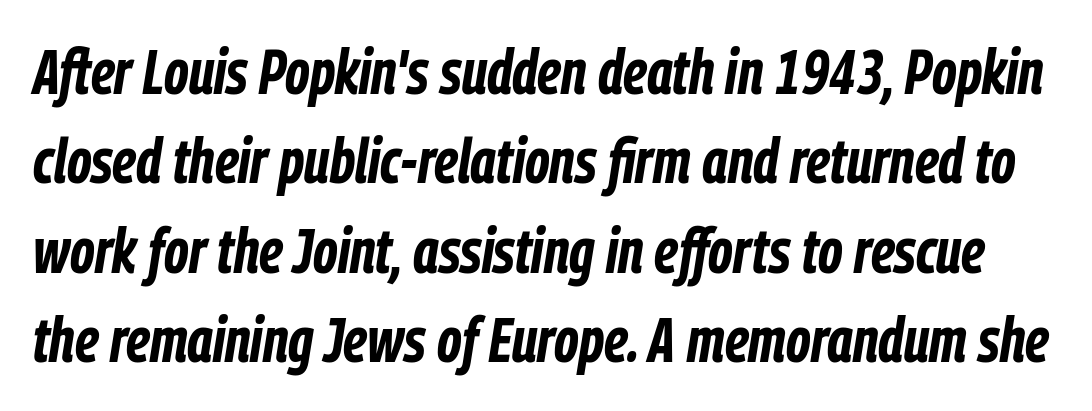
Descenders hang freely into open space. Interline gaps are of average width in this sample. Is this a fixed-width face? No — the glyphs have proportional, varying widths. The typography opts for an oblique posture over an upright one.
